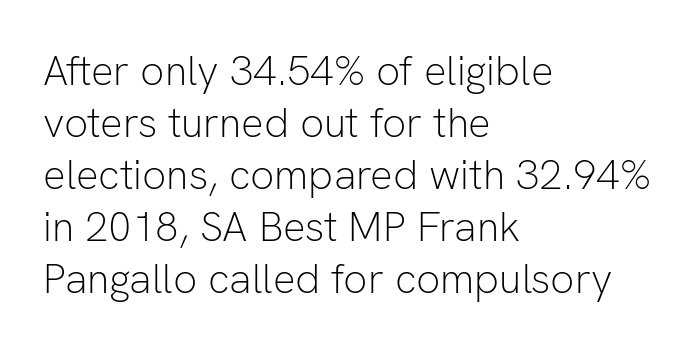
{"serif": "no", "italic": "no", "bold": "no", "weight": "light", "width": "normal", "stroke_contrast": "low", "x_height": "medium", "monospaced": "no", "underline": "no", "align": "left", "line_spacing_ratio": 1.24, "letter_spacing": "normal", "letter_spacing_em": 0.0, "glyph_px": 42}
